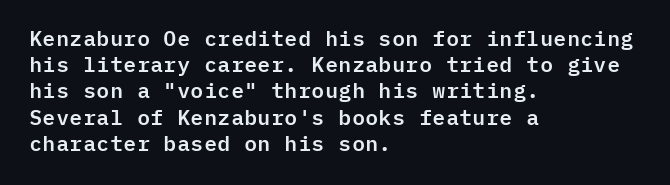
{"italic": "no", "underline": "no", "align": "left", "line_spacing": "normal", "line_spacing_ratio": 1.25, "letter_spacing": "normal", "letter_spacing_em": 0.0, "glyph_px": 21}
